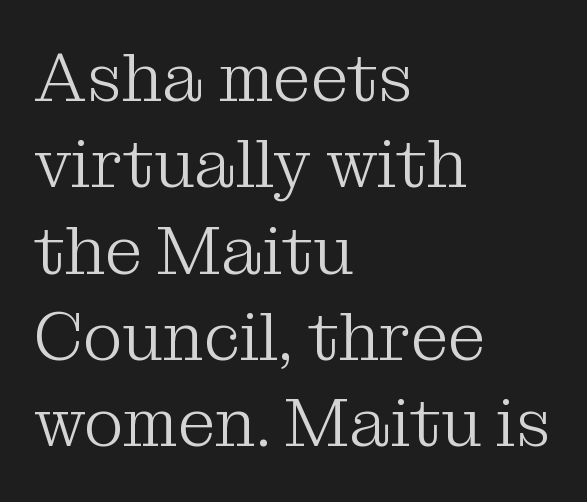
{"serif": "yes", "italic": "no", "bold": "no", "weight": "light", "width": "normal", "stroke_contrast": "medium", "x_height": "medium", "monospaced": "no", "underline": "no", "align": "left", "line_spacing": "normal", "line_spacing_ratio": 1.27, "letter_spacing": "normal", "letter_spacing_em": 0.0, "glyph_px": 68}
